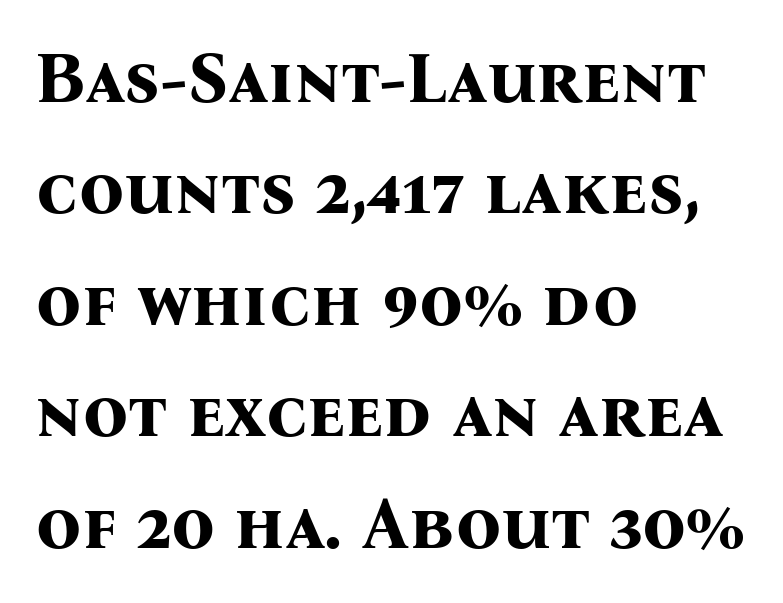
The area under the type is left untouched. Posture: upright roman. Horizontal alignment here is leftward, the default for most running prose. These lines carry a lot of weight — the face is fully bold. The face used here is seriffed, in the tradition of book romans. Inter-character spacing is left at the font's built-in metrics.
